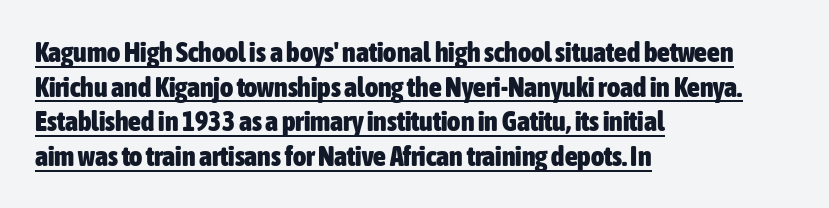
Q: Is the text bold? A: Yes.
Q: Is the text italic (slanted)? A: No, it is upright.
Q: Is the typeface a serif or a sans-serif typeface? A: Sans-serif.
Q: Is the text underlined? A: Yes.
Q: How is the paragraph aligned? A: Left-aligned.
Q: Is the spacing between letters normal or unusually wide? A: Normal.
Q: Width (condensed, normal, or wide)? A: Condensed.
Q: Stroke contrast? A: Low.
Q: x-height? A: Medium.
Q: Monospaced? A: No.
